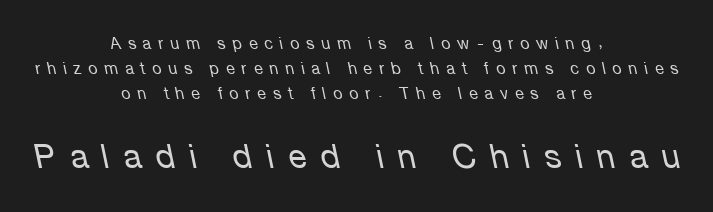
{"italic": "yes", "lean": "left", "slant_degrees": 12, "bold": "no", "weight": "regular", "width": "normal", "stroke_contrast": "low", "x_height": "medium", "monospaced": "no", "underline": "no", "align": "center", "line_spacing": "normal", "line_spacing_ratio": 1.55, "letter_spacing": "wide", "letter_spacing_em": 0.43, "larger_block": "second", "size_ratio": 2.06, "glyph_px": 33}
